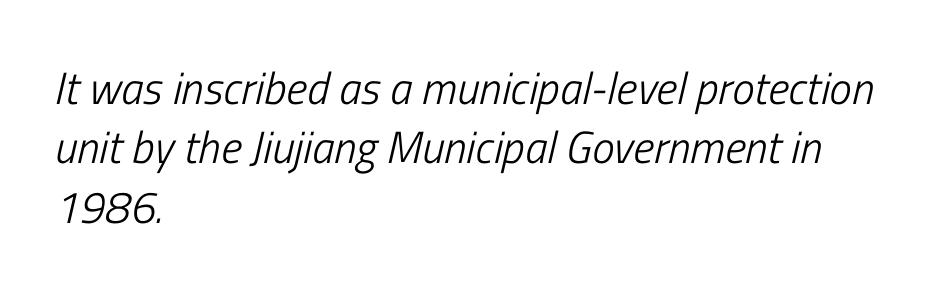
Type without underlining. There's an unmistakable incline to the writing here. Vertical stems look standard width or narrower in stroke. Layout note: lines flush left. The lines sit at an ordinary, default distance from one another.
